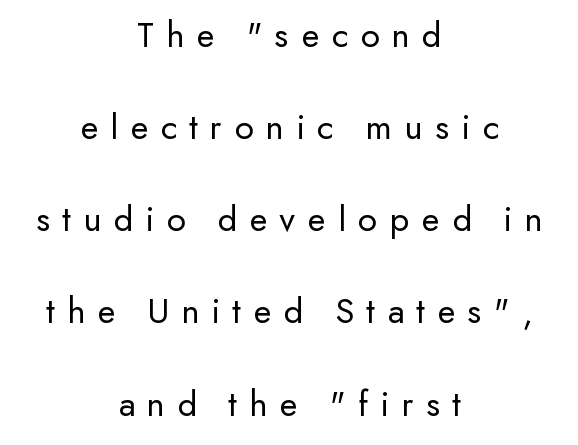
Q: Is the text bold? A: No.
Q: Is the text italic (slanted)? A: No, it is upright.
Q: Is the typeface a serif or a sans-serif typeface? A: Sans-serif.
Q: Is the text underlined? A: No.
Q: How is the paragraph aligned? A: Centered.
Q: Is the spacing between letters normal or unusually wide? A: Unusually wide.
Q: Is the spacing between lines tight, normal or loose? A: Loose.
Q: Width (condensed, normal, or wide)? A: Normal.
Q: Stroke contrast? A: Low.
Q: x-height? A: Small.
Q: Monospaced? A: No.
